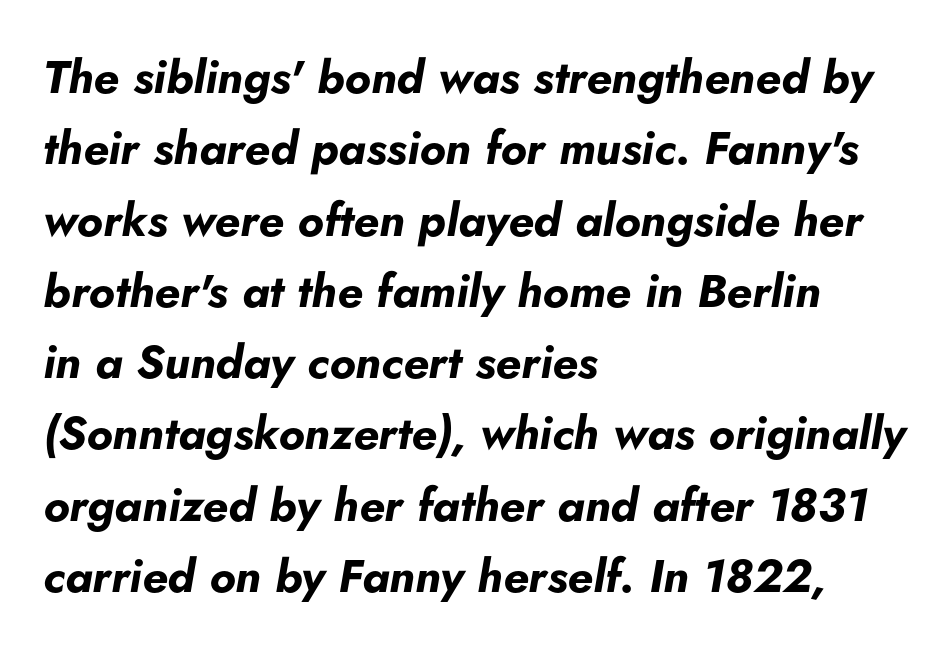
Q: Is the text bold? A: Yes.
Q: Is the text italic (slanted)? A: Yes, it leans right by about 5 degrees.
Q: Is the text underlined? A: No.
Q: How is the paragraph aligned? A: Left-aligned.
Q: Is the spacing between letters normal or unusually wide? A: Normal.
Q: Is the spacing between lines tight, normal or loose? A: Normal.
Q: Width (condensed, normal, or wide)? A: Normal.
Q: Stroke contrast? A: Low.
Q: x-height? A: Small.
Q: Monospaced? A: No.
